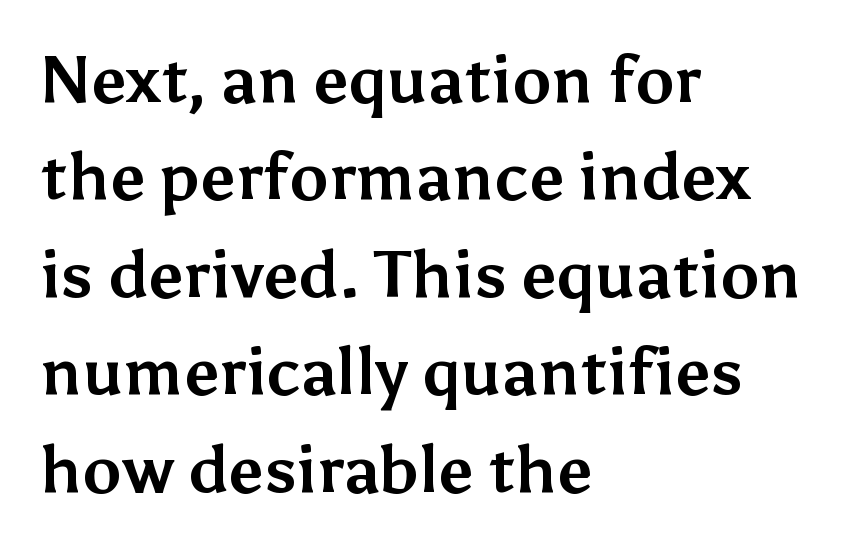
The rendering uses a moderate line-height, typical for paragraphs. The string is rendered with underlining switched off. A full-strength bold gives these letters their thick strokes. Characters remain perfectly vertical along every line. Unlike a traditional serif, this face leaves its strokes unadorned. You could not count columns in this text — the font is proportionally spaced.
